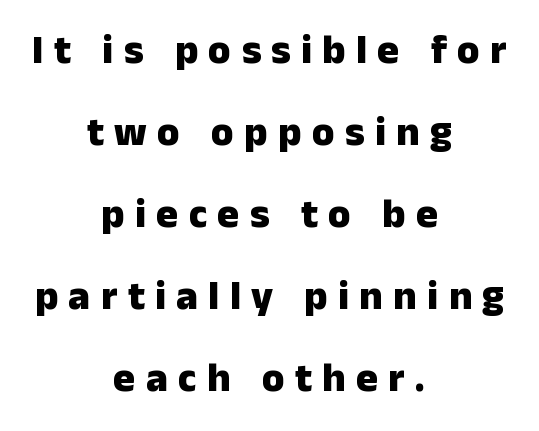
{"serif": "no", "italic": "no", "bold": "yes", "weight": "heavy", "width": "normal", "stroke_contrast": "low", "x_height": "medium", "monospaced": "no", "underline": "no", "align": "center", "line_spacing": "loose", "line_spacing_ratio": 2.0, "letter_spacing": "wide", "letter_spacing_em": 0.25, "glyph_px": 41}
